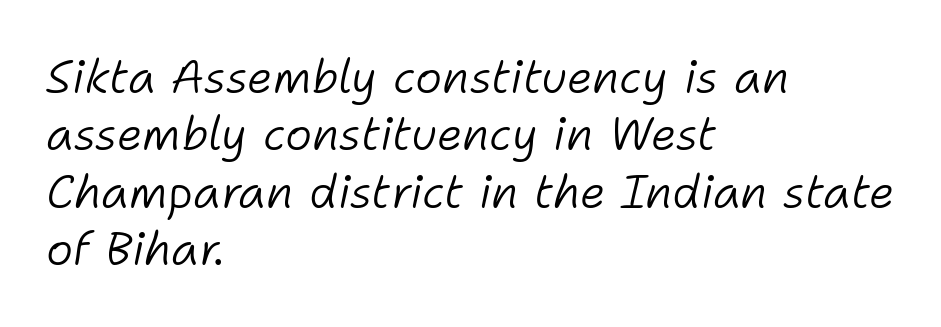
{"italic": "yes", "lean": "right", "slant_degrees": 11, "bold": "no", "weight": "light", "width": "normal", "stroke_contrast": "low", "x_height": "medium", "monospaced": "no", "underline": "no", "align": "left", "line_spacing": "normal", "line_spacing_ratio": 1.25, "letter_spacing": "normal", "letter_spacing_em": 0.0, "glyph_px": 46}
